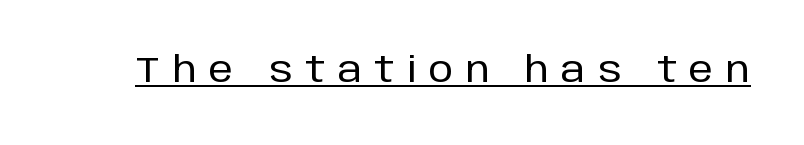
Q: Is the text italic (slanted)? A: No, it is upright.
Q: Is the typeface a serif or a sans-serif typeface? A: Sans-serif.
Q: Is the text underlined? A: Yes.
Q: Is the spacing between letters normal or unusually wide? A: Unusually wide.
Q: Width (condensed, normal, or wide)? A: Normal.
Q: Stroke contrast? A: Low.
Q: x-height? A: Large.
Q: Monospaced? A: No.
